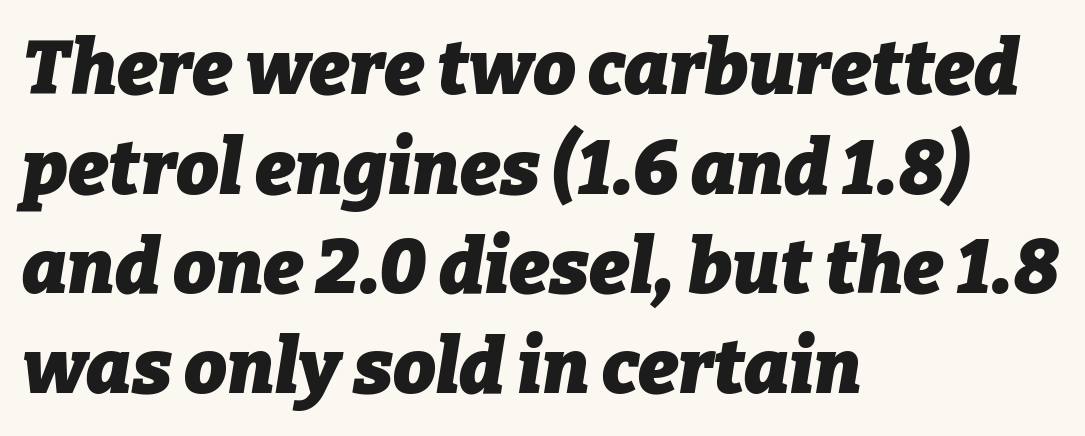
The ragged edge is on the right, which tells us the setting is flush left. This sample has the flowing, uneven cadence of proportional lettering. Evenly set lines give the paragraph a standard silhouette. Compared with ordinary roman type, these characters are visibly tilted.
